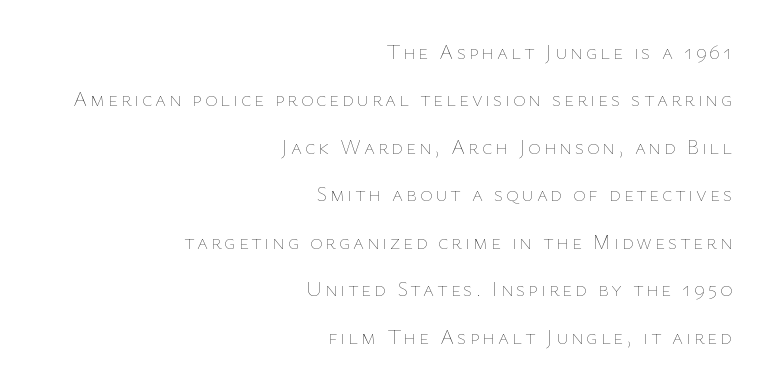
The typography opts for an upright posture over an oblique one. The font sits on the lighter half of the weight spectrum, regular included. Regarding leading, the lines here are spaced well apart. This rendering features lettering with no underline. This sample is right-justified, so line beginnings fall wherever the words allow.
